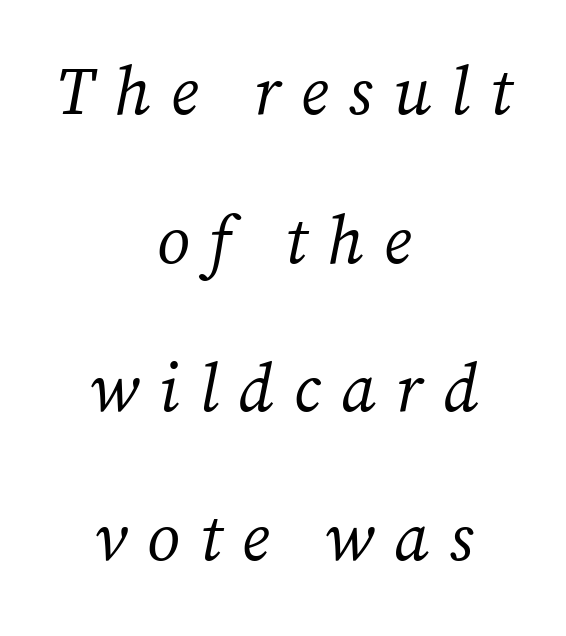
Is this a fixed-width face? No — the glyphs have proportional, varying widths. Note: serifs present on the glyphs. The letters are spread apart with noticeably loose tracking. If you folded the block vertically in half, each line would mirror itself in length.
